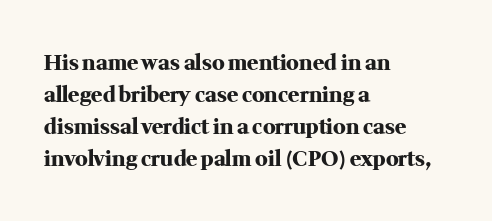
Q: Is the text bold? A: Yes.
Q: Is the text italic (slanted)? A: No, it is upright.
Q: Is the text underlined? A: No.
Q: How is the paragraph aligned? A: Left-aligned.
Q: Is the spacing between letters normal or unusually wide? A: Normal.
Q: Is the spacing between lines tight, normal or loose? A: Normal.
